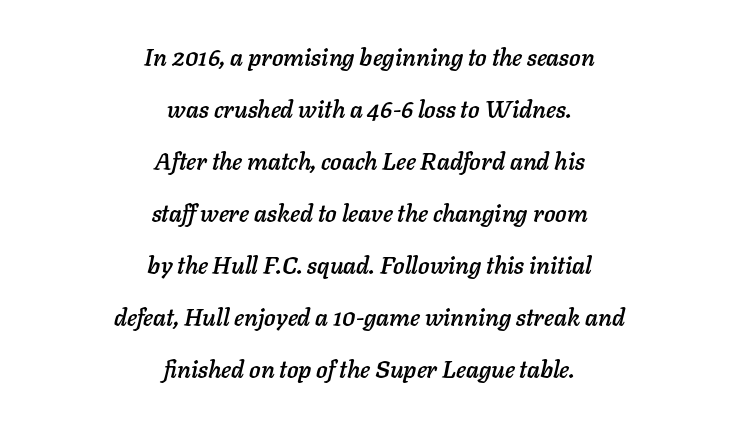
The image shows 24 px text type, italic (leaning right); set centered, loose line spacing (2.17x), normal letter spacing, not underlined.
